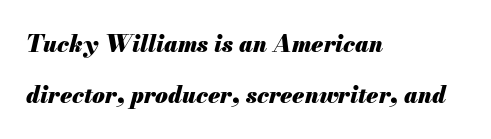
Q: Is the text bold? A: Yes.
Q: Is the text italic (slanted)? A: Yes, it leans right by about 13 degrees.
Q: Is the text underlined? A: No.
Q: How is the paragraph aligned? A: Left-aligned.
Q: Is the spacing between letters normal or unusually wide? A: Normal.
Q: Is the spacing between lines tight, normal or loose? A: Loose.
